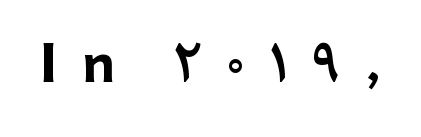
{"serif": "no", "italic": "no", "bold": "yes", "weight": "bold", "width": "normal", "stroke_contrast": "low", "x_height": "medium", "monospaced": "no", "underline": "no", "letter_spacing": "wide", "letter_spacing_em": 0.49, "glyph_px": 50}
